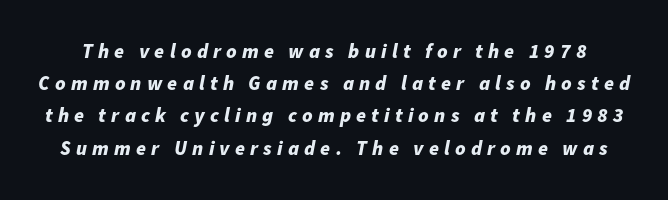
Q: Is the text bold? A: Yes.
Q: Is the text italic (slanted)? A: Yes, it leans right by about 11 degrees.
Q: Is the text underlined? A: No.
Q: Is the spacing between letters normal or unusually wide? A: Unusually wide.
Q: Is the spacing between lines tight, normal or loose? A: Normal.
